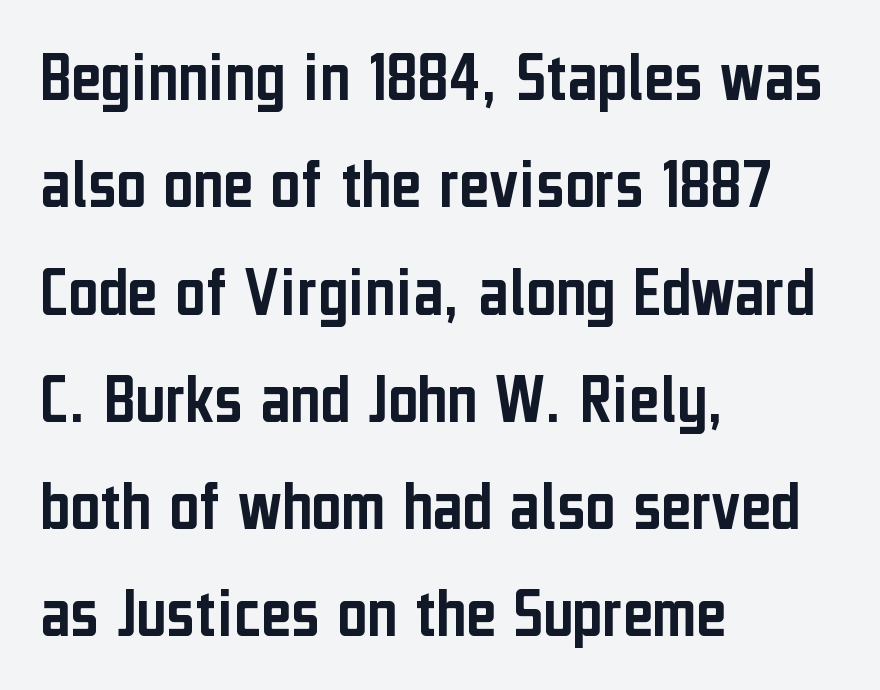
The image shows 72 px condensed sans-serif type, upright; set left-aligned, normal line spacing (1.49x), normal letter spacing, not underlined; low stroke contrast and a medium x-height.
